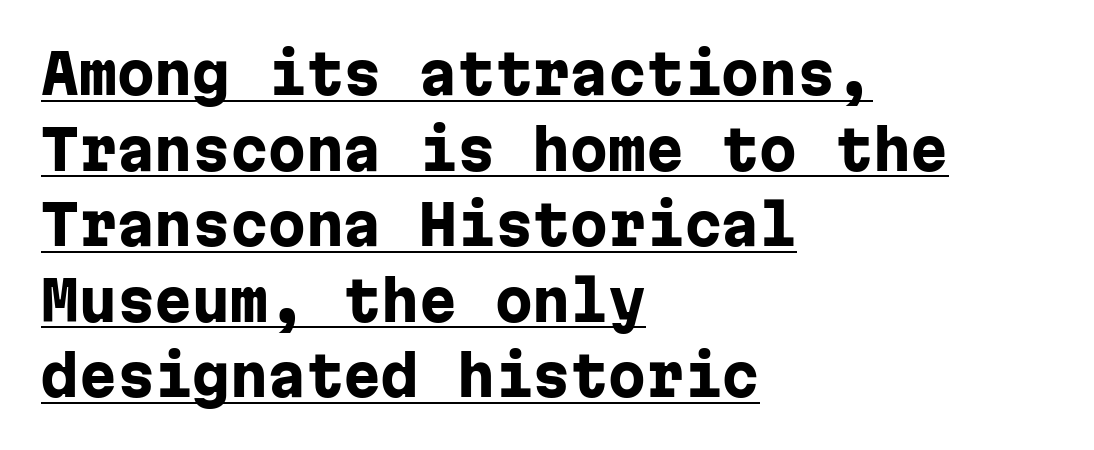
The image shows 54 px heavy sans-serif type, upright, monospaced; set left-aligned, normal line spacing (1.4x), normal letter spacing, underlined; low stroke contrast and a medium x-height.
